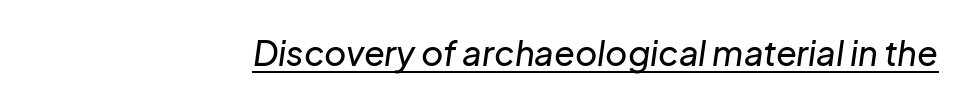
The image shows 34 px text type, italic (leaning right); set normal letter spacing, underlined; low stroke contrast and a medium x-height.
